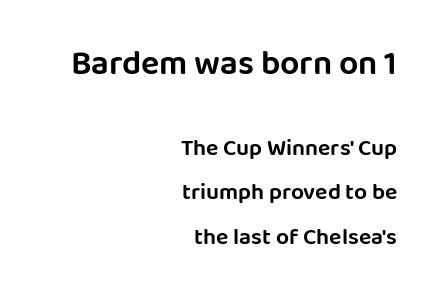
The image shows 34 px sans-serif type, upright; set right-aligned, loose line spacing (1.93x), normal letter spacing, not underlined; the first (top) block is 1.48x larger; low stroke contrast and a large x-height.
